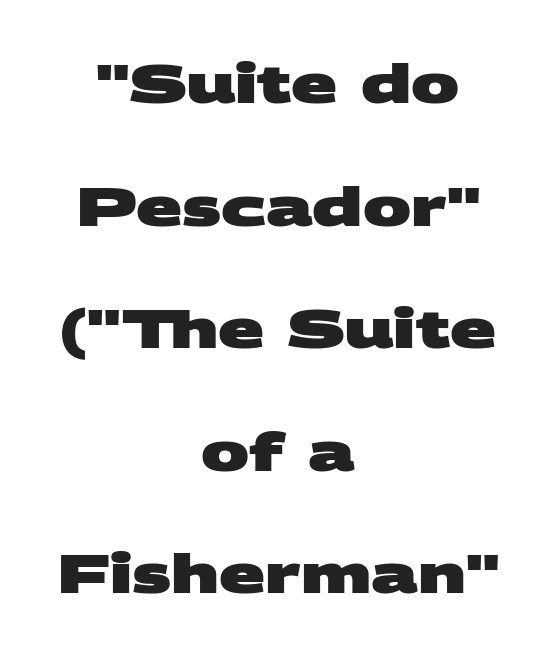
{"serif": "no", "bold": "yes", "weight": "heavy", "width": "wide", "stroke_contrast": "medium", "x_height": "large", "monospaced": "no", "underline": "no", "align": "center", "line_spacing": "loose", "line_spacing_ratio": 2.27, "letter_spacing": "normal", "letter_spacing_em": 0.0, "glyph_px": 54}
